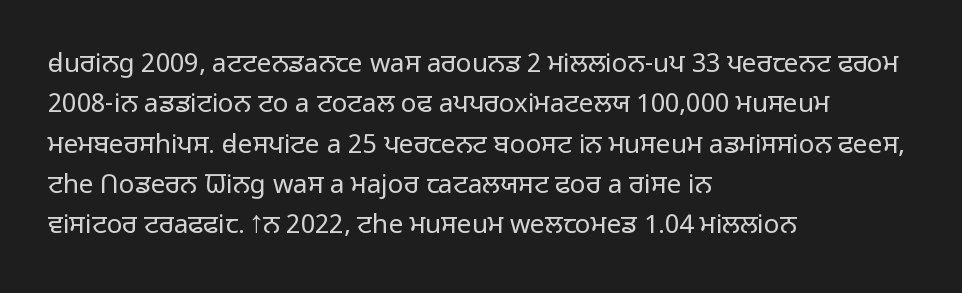
Q: Is the text bold? A: No.
Q: Is the text italic (slanted)? A: No, it is upright.
Q: Is the text underlined? A: No.
Q: How is the paragraph aligned? A: Left-aligned.
Q: Is the spacing between letters normal or unusually wide? A: Normal.
Q: Is the spacing between lines tight, normal or loose? A: Normal.
